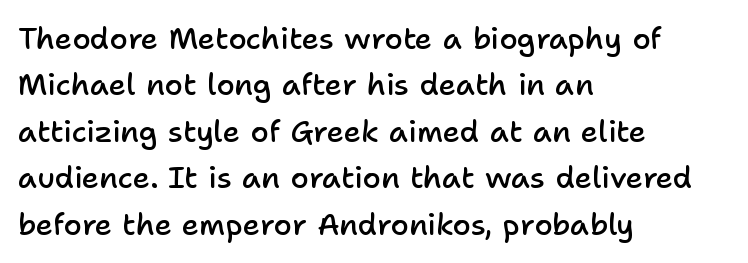
Q: Is the text bold? A: Semi-bold.
Q: Is the text italic (slanted)? A: No, it is upright.
Q: Is the typeface a serif or a sans-serif typeface? A: Sans-serif.
Q: Is the text underlined? A: No.
Q: How is the paragraph aligned? A: Left-aligned.
Q: Is the spacing between letters normal or unusually wide? A: Normal.
Q: Is the spacing between lines tight, normal or loose? A: Normal.
Q: Width (condensed, normal, or wide)? A: Normal.
Q: Stroke contrast? A: Low.
Q: x-height? A: Medium.
Q: Monospaced? A: No.
